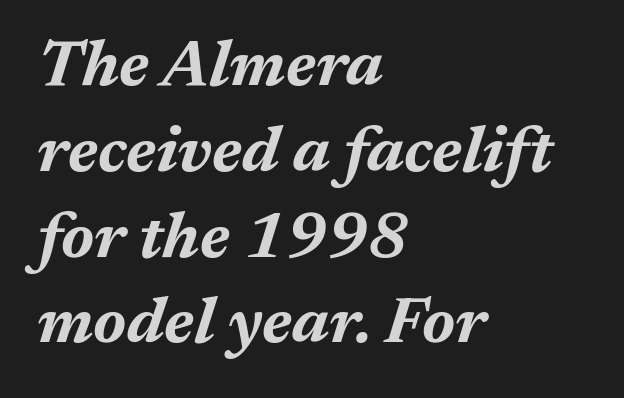
Looks like regular typesetting: each glyph gets only the width it needs. Notice how thick the strokes are: this is what a full bold looks like. Italic? Definitely — the glyphs are oblique. Characters follow at the spacing the type designer built in. These lines sit exactly where default settings would place them. A student would call this left alignment; a typographer would say flush left, rag right.
